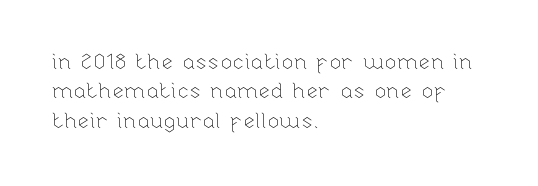
{"italic": "no", "bold": "no", "underline": "no", "align": "left", "line_spacing": "normal", "line_spacing_ratio": 1.33, "letter_spacing": "normal", "letter_spacing_em": 0.0, "glyph_px": 22}
